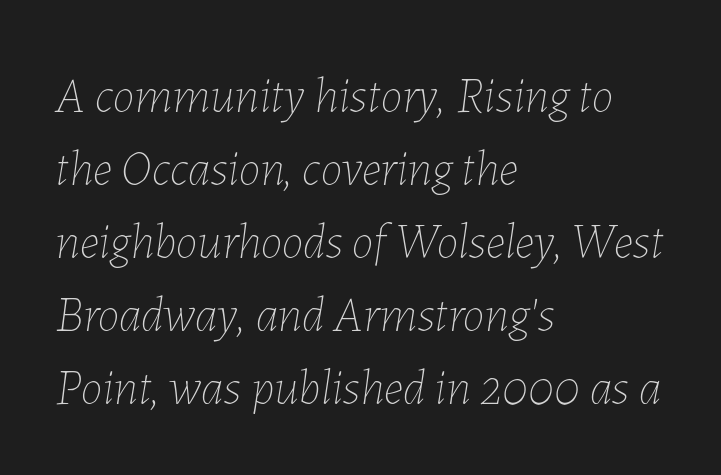
The area under the type is left untouched. This rendering leaves character spacing at its baseline value. Yep, that's italic — everything's leaning. Leftover space on each line is placed entirely after the last word. You could not count columns in this text — the font is proportionally spaced. Vertical stems look standard width or narrower in stroke.
